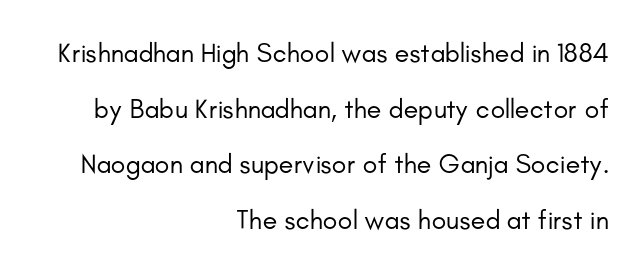
{"italic": "no", "bold": "no", "underline": "no", "align": "right", "line_spacing": "loose", "line_spacing_ratio": 2.06, "letter_spacing": "normal", "letter_spacing_em": 0.0, "glyph_px": 27}
